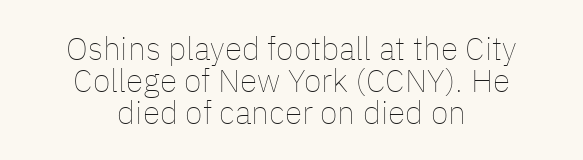
{"italic": "no", "bold": "no", "weight": "thin", "width": "normal", "stroke_contrast": "low", "x_height": "medium", "monospaced": "no", "underline": "no", "align": "center", "line_spacing": "tight", "line_spacing_ratio": 1.0, "letter_spacing": "normal", "letter_spacing_em": 0.0, "glyph_px": 32}
